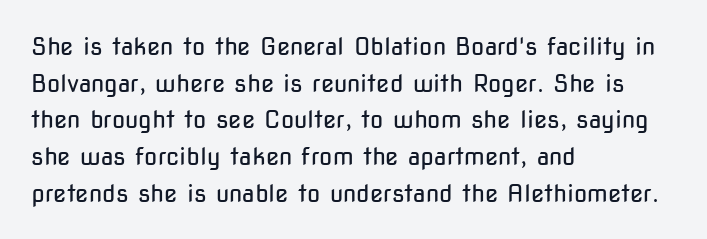
Q: Is the text bold? A: No.
Q: Is the text italic (slanted)? A: No, it is upright.
Q: Is the text underlined? A: No.
Q: How is the paragraph aligned? A: Left-aligned.
Q: Is the spacing between letters normal or unusually wide? A: Normal.
Q: Is the spacing between lines tight, normal or loose? A: Normal.
